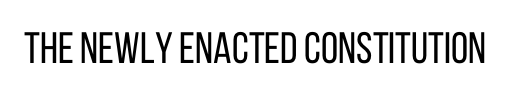
{"serif": "no", "italic": "no", "bold": "no", "weight": "regular", "width": "condensed", "stroke_contrast": "low", "x_height": "large", "monospaced": "no", "underline": "no", "letter_spacing": "normal", "letter_spacing_em": 0.0, "glyph_px": 44}
